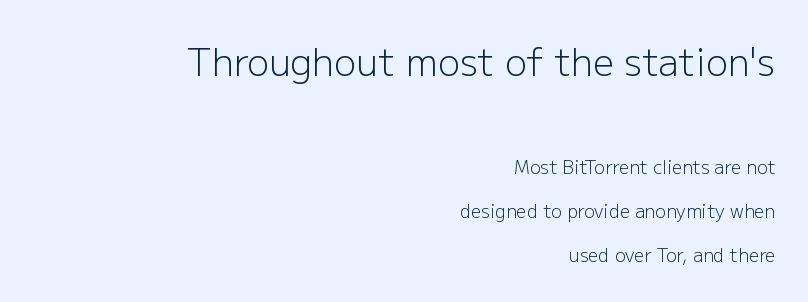
The font's upright variant was chosen for this text. The face looks like a standard text weight, possibly lighter. Reading down the column, the eye jumps a long way to each next line. Nobody drew a line under any word here.
